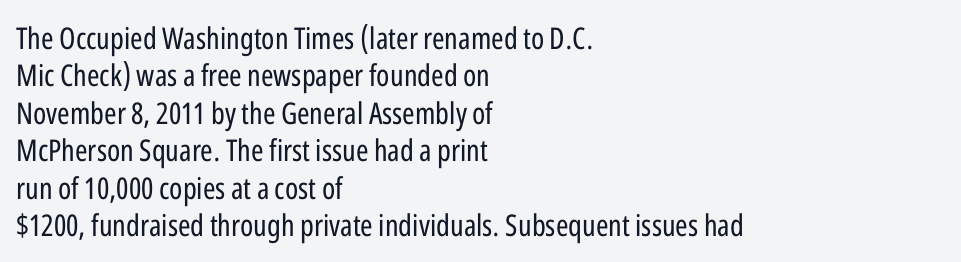
{"serif": "no", "italic": "no", "bold": "no", "weight": "regular", "width": "condensed", "stroke_contrast": "low", "x_height": "medium", "monospaced": "no", "underline": "no", "align": "left", "line_spacing": "normal", "line_spacing_ratio": 1.25, "letter_spacing": "normal", "letter_spacing_em": 0.0, "glyph_px": 30}
